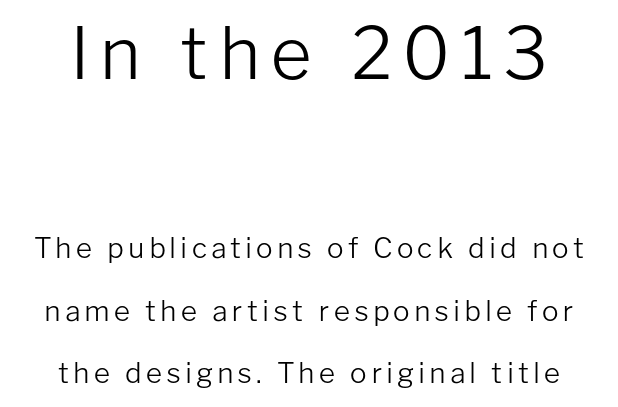
Q: Is the text bold? A: No.
Q: Is the text italic (slanted)? A: No, it is upright.
Q: Is the typeface a serif or a sans-serif typeface? A: Sans-serif.
Q: Is the text underlined? A: No.
Q: Is the spacing between lines tight, normal or loose? A: Loose.
Q: Which block of text is set in a larger size, the first (top) or the second (bottom)? A: The first (top) one.
Q: Width (condensed, normal, or wide)? A: Normal.
Q: Stroke contrast? A: Low.
Q: x-height? A: Medium.
Q: Monospaced? A: No.
